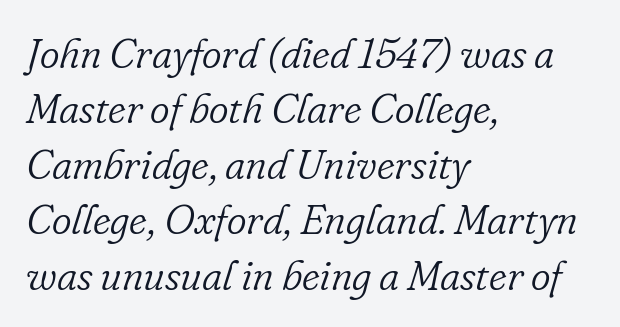
{"serif": "yes", "italic": "yes", "lean": "right", "slant_degrees": 16, "bold": "no", "weight": "light", "width": "normal", "stroke_contrast": "low", "x_height": "small", "monospaced": "no", "underline": "no", "align": "left", "line_spacing": "normal", "line_spacing_ratio": 1.32, "letter_spacing": "normal", "letter_spacing_em": 0.0, "glyph_px": 42}
